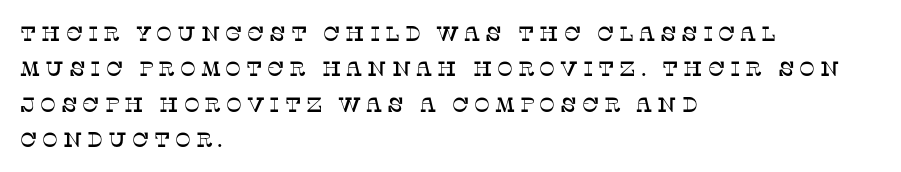
{"italic": "no", "underline": "no", "align": "left", "line_spacing": "normal", "line_spacing_ratio": 1.68, "letter_spacing": "wide", "letter_spacing_em": 0.23, "glyph_px": 21}
